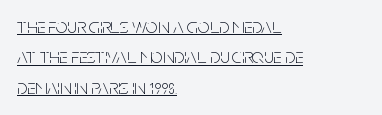
Q: Is the text bold? A: No.
Q: Is the text italic (slanted)? A: No, it is upright.
Q: Is the text underlined? A: Yes.
Q: How is the paragraph aligned? A: Left-aligned.
Q: Is the spacing between letters normal or unusually wide? A: Normal.
Q: Is the spacing between lines tight, normal or loose? A: Normal.
